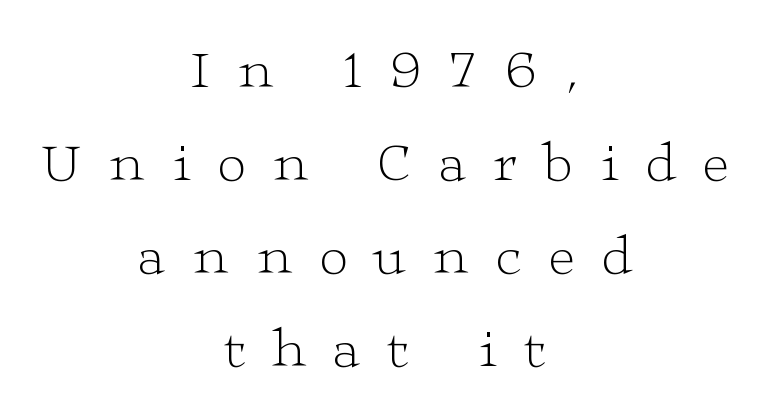
The image shows 56 px light, wide serif type, upright; set centered, normal line spacing (1.66x), unusually wide letter spacing (+0.48 em), not underlined; low stroke contrast and a medium x-height.
